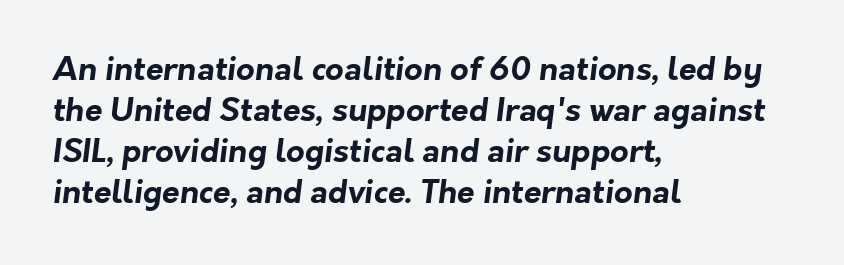
{"serif": "no", "bold": "yes", "weight": "bold", "width": "normal", "stroke_contrast": "low", "x_height": "medium", "monospaced": "no", "underline": "no", "align": "left", "line_spacing": "normal", "line_spacing_ratio": 1.28, "letter_spacing": "normal", "letter_spacing_em": 0.0, "glyph_px": 32}
